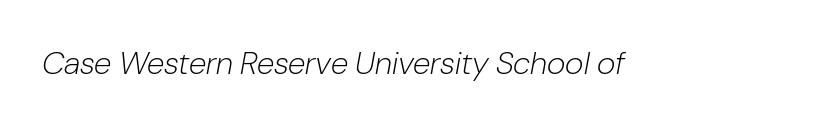
Does the lettering tilt? It does — this is italic. Descenders hang freely into open space. Each stroke keeps to a modest, everyday thickness or less. Look at the tracking — it's just the regular setting, nothing added.
